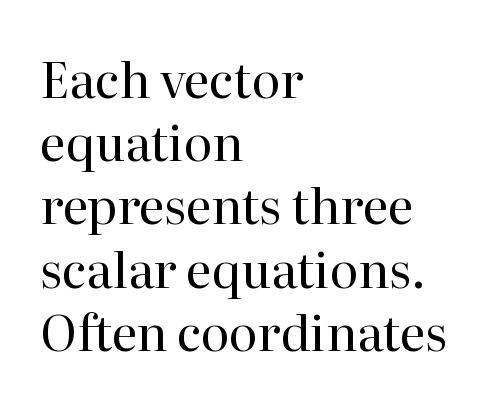
{"serif": "yes", "italic": "no", "bold": "no", "weight": "regular", "width": "normal", "stroke_contrast": "high", "x_height": "medium", "monospaced": "no", "underline": "no", "align": "left", "line_spacing": "normal", "line_spacing_ratio": 1.29, "letter_spacing": "normal", "letter_spacing_em": 0.0, "glyph_px": 49}
